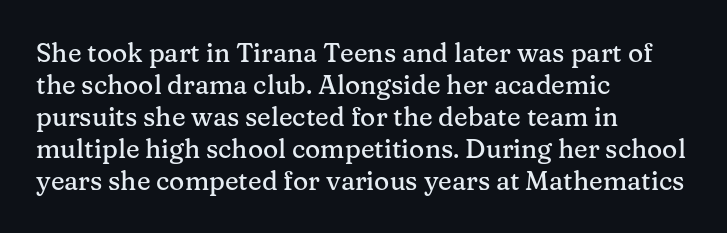
The image shows 26 px text type, upright; set left-aligned, line spacing 1.23x, normal letter spacing, not underlined.
